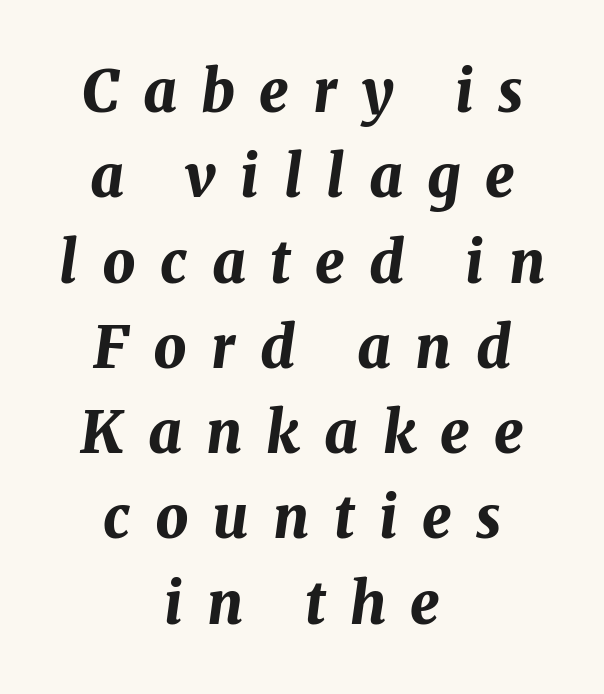
{"italic": "yes", "lean": "right", "slant_degrees": 8, "bold": "yes", "weight": "bold", "width": "normal", "stroke_contrast": "medium", "x_height": "medium", "monospaced": "no", "underline": "no", "align": "center", "line_spacing": "normal", "line_spacing_ratio": 1.47, "letter_spacing": "wide", "letter_spacing_em": 0.42, "glyph_px": 58}
